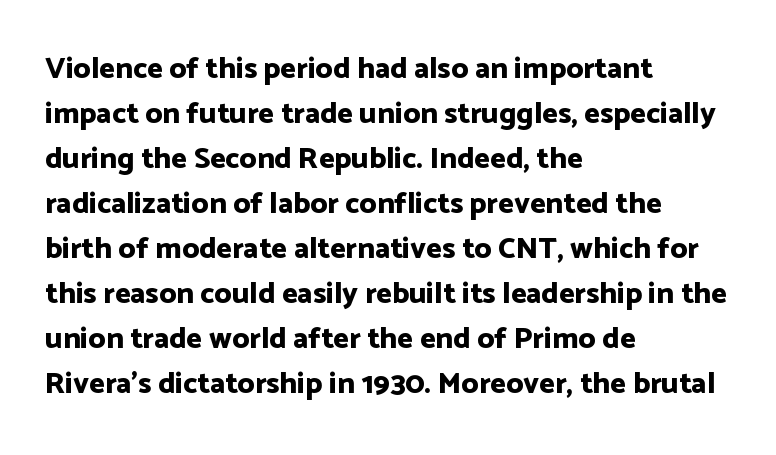
The image shows 30 px bold sans-serif type, upright; set left-aligned, normal line spacing (1.5x), normal letter spacing, not underlined; low stroke contrast and a medium x-height.
